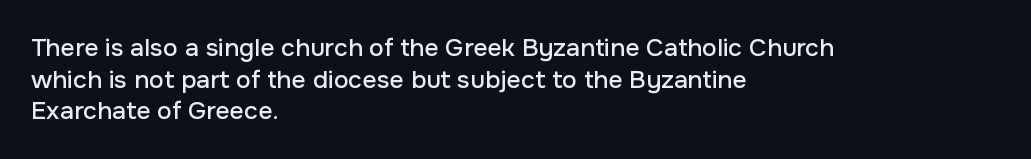
The image shows 25 px text type, upright; set left-aligned, normal line spacing (1.27x), normal letter spacing, not underlined.
